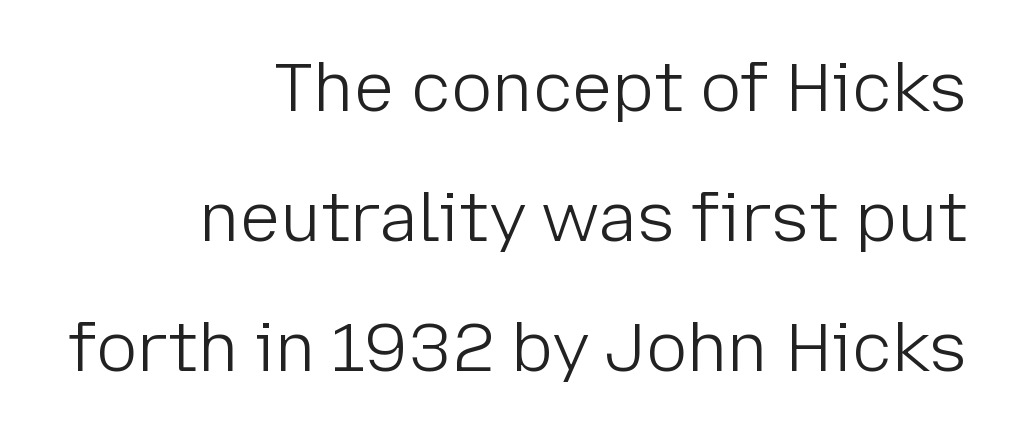
Q: Is the text bold? A: No.
Q: Is the text italic (slanted)? A: No, it is upright.
Q: Is the typeface a serif or a sans-serif typeface? A: Sans-serif.
Q: Is the text underlined? A: No.
Q: How is the paragraph aligned? A: Right-aligned.
Q: Is the spacing between letters normal or unusually wide? A: Normal.
Q: Is the spacing between lines tight, normal or loose? A: Loose.
Q: Width (condensed, normal, or wide)? A: Normal.
Q: Stroke contrast? A: Low.
Q: x-height? A: Medium.
Q: Monospaced? A: No.
